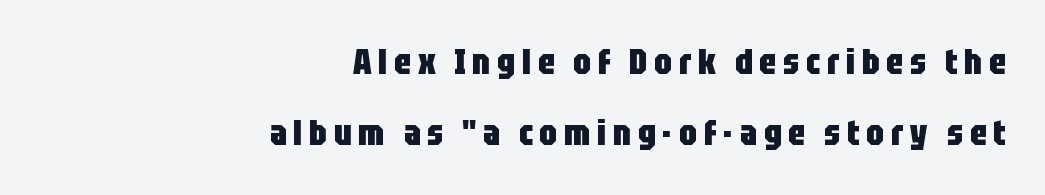
Q: Is the text bold? A: Yes.
Q: Is the text italic (slanted)? A: No, it is upright.
Q: Is the typeface a serif or a sans-serif typeface? A: Sans-serif.
Q: Is the text underlined? A: No.
Q: How is the paragraph aligned? A: Right-aligned.
Q: Is the spacing between lines tight, normal or loose? A: Loose.
Q: Width (condensed, normal, or wide)? A: Condensed.
Q: Stroke contrast? A: Low.
Q: x-height? A: Large.
Q: Monospaced? A: No.
